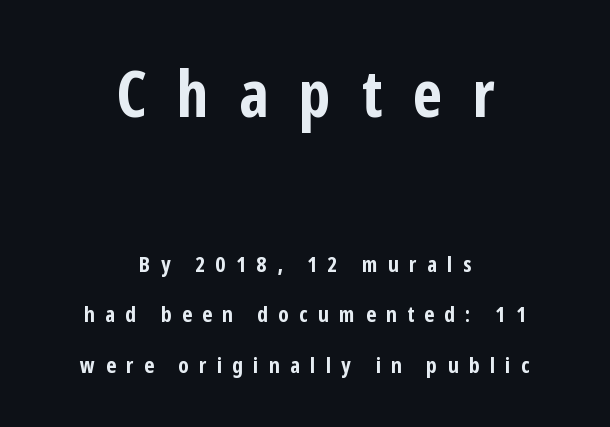
The image shows 65 px bold, condensed sans-serif type, upright; set centered, loose line spacing (2.29x), unusually wide letter spacing (+0.47 em), not underlined; the first (top) block is 2.95x larger; low stroke contrast and a medium x-height.
